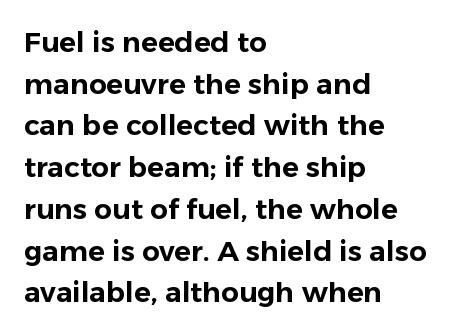
Q: Is the text italic (slanted)? A: No, it is upright.
Q: Is the typeface a serif or a sans-serif typeface? A: Sans-serif.
Q: Is the text underlined? A: No.
Q: How is the paragraph aligned? A: Left-aligned.
Q: Is the spacing between letters normal or unusually wide? A: Normal.
Q: Is the spacing between lines tight, normal or loose? A: Normal.
Q: Width (condensed, normal, or wide)? A: Normal.
Q: Stroke contrast? A: Low.
Q: x-height? A: Medium.
Q: Monospaced? A: No.
